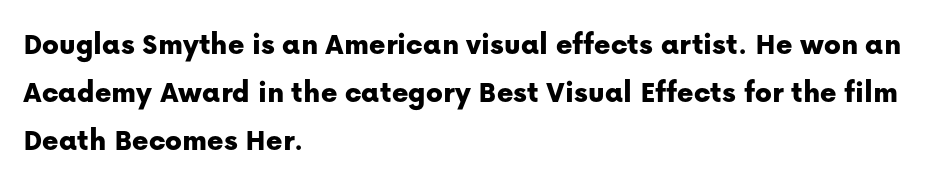
The image shows 31 px sans-serif type, upright; set left-aligned, normal line spacing (1.55x), normal letter spacing, not underlined; low stroke contrast and a medium x-height.
